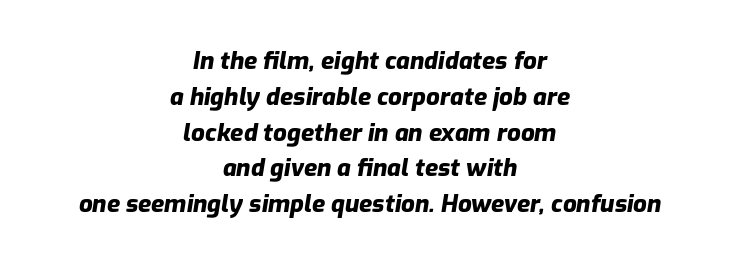
{"italic": "yes", "lean": "right", "slant_degrees": 9, "bold": "yes", "underline": "no", "align": "center", "line_spacing": "normal", "line_spacing_ratio": 1.49, "letter_spacing": "normal", "letter_spacing_em": 0.0, "glyph_px": 24}
